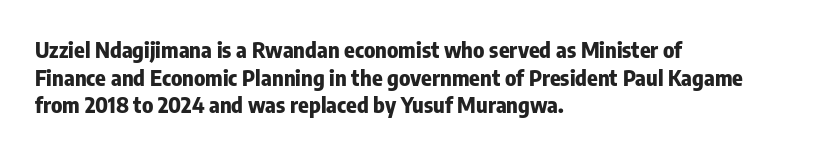
These words are printed bold, with thick strokes throughout. The string is rendered with underlining switched off. What's the leading like? Ordinary, nothing unusual. Tracking value appears to be zero — textbook default spacing. This rendering uses left alignment, leaving the right contour irregular. Every stem runs plumb, perpendicular to the baseline.
